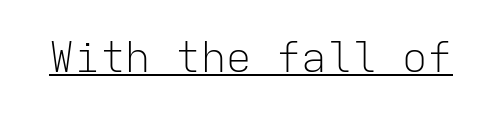
The image shows 42 px light sans-serif type, upright, monospaced; set normal letter spacing, underlined; low stroke contrast and a medium x-height.
